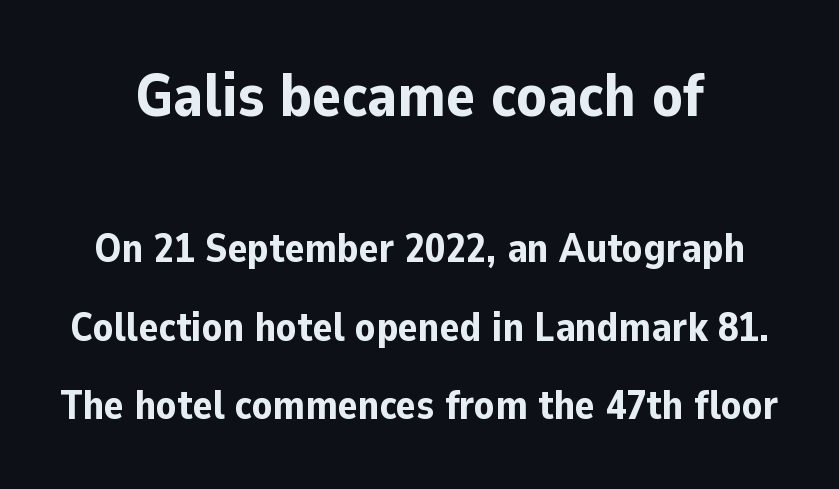
Q: Is the text bold? A: Yes.
Q: Is the text italic (slanted)? A: No, it is upright.
Q: Is the typeface a serif or a sans-serif typeface? A: Sans-serif.
Q: Is the text underlined? A: No.
Q: Is the spacing between letters normal or unusually wide? A: Normal.
Q: Is the spacing between lines tight, normal or loose? A: Loose.
Q: Which block of text is set in a larger size, the first (top) or the second (bottom)? A: The first (top) one.
Q: Width (condensed, normal, or wide)? A: Normal.
Q: Stroke contrast? A: Low.
Q: x-height? A: Medium.
Q: Monospaced? A: No.
